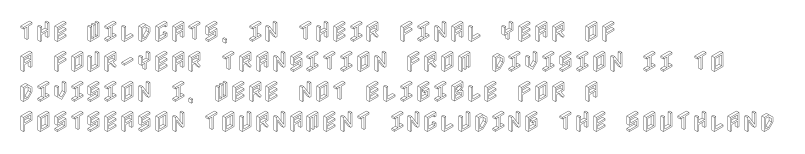
The ragged edge is on the right, which tells us the setting is flush left. What's the leading like? Ordinary, nothing unusual. Posture: straight, roman, zero tilt. The face used here is rendered with its standard letterfit. Letters rest on an invisible, unmarked baseline.
